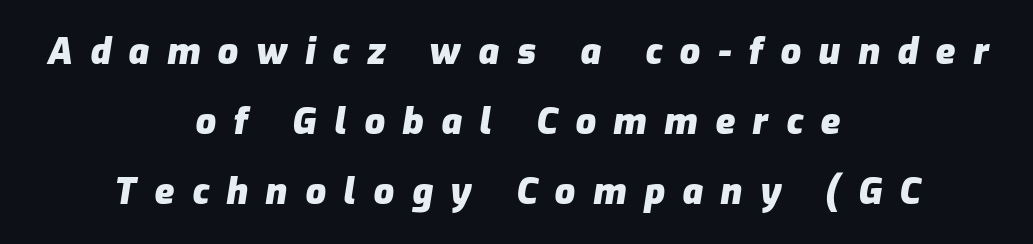
{"italic": "yes", "lean": "right", "slant_degrees": 9, "bold": "yes", "weight": "heavy", "width": "normal", "stroke_contrast": "low", "x_height": "medium", "monospaced": "no", "underline": "no", "align": "center", "line_spacing": "loose", "line_spacing_ratio": 1.95, "letter_spacing": "wide", "letter_spacing_em": 0.49, "glyph_px": 36}
